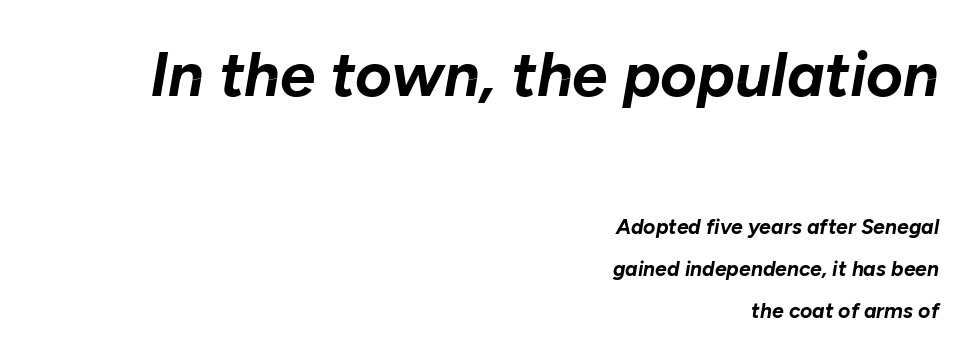
Q: Is the text bold? A: Yes.
Q: Is the text italic (slanted)? A: Yes, it leans right by about 10 degrees.
Q: Is the text underlined? A: No.
Q: How is the paragraph aligned? A: Right-aligned.
Q: Is the spacing between letters normal or unusually wide? A: Normal.
Q: Is the spacing between lines tight, normal or loose? A: Loose.
Q: Which block of text is set in a larger size, the first (top) or the second (bottom)? A: The first (top) one.
Q: Width (condensed, normal, or wide)? A: Normal.
Q: Stroke contrast? A: Low.
Q: x-height? A: Medium.
Q: Monospaced? A: No.
